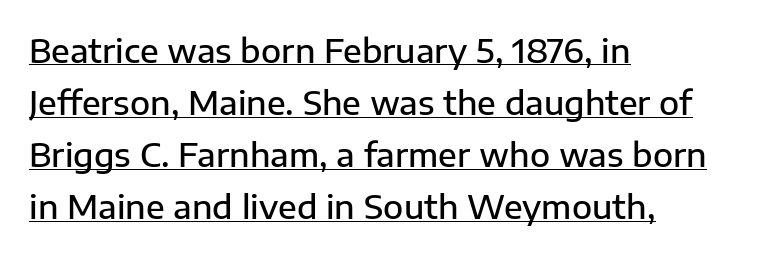
Q: Is the text bold? A: Semi-bold.
Q: Is the text italic (slanted)? A: No, it is upright.
Q: Is the typeface a serif or a sans-serif typeface? A: Sans-serif.
Q: Is the text underlined? A: Yes.
Q: How is the paragraph aligned? A: Left-aligned.
Q: Is the spacing between letters normal or unusually wide? A: Normal.
Q: Is the spacing between lines tight, normal or loose? A: Normal.
Q: Width (condensed, normal, or wide)? A: Normal.
Q: Stroke contrast? A: Low.
Q: x-height? A: Medium.
Q: Monospaced? A: No.
